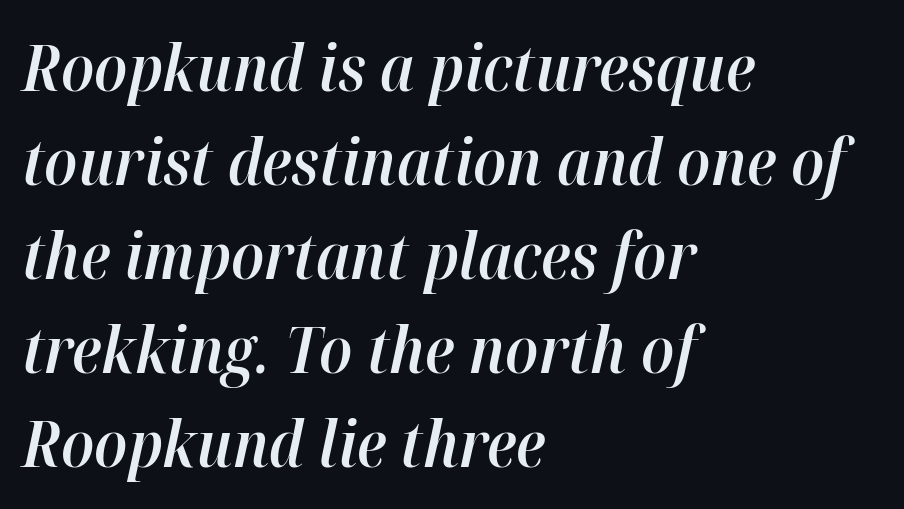
{"italic": "yes", "lean": "right", "slant_degrees": 12, "bold": "semi", "weight": "semibold", "width": "normal", "stroke_contrast": "high", "x_height": "medium", "monospaced": "no", "underline": "no", "align": "left", "line_spacing": "normal", "line_spacing_ratio": 1.47, "letter_spacing": "normal", "letter_spacing_em": 0.0, "glyph_px": 64}
